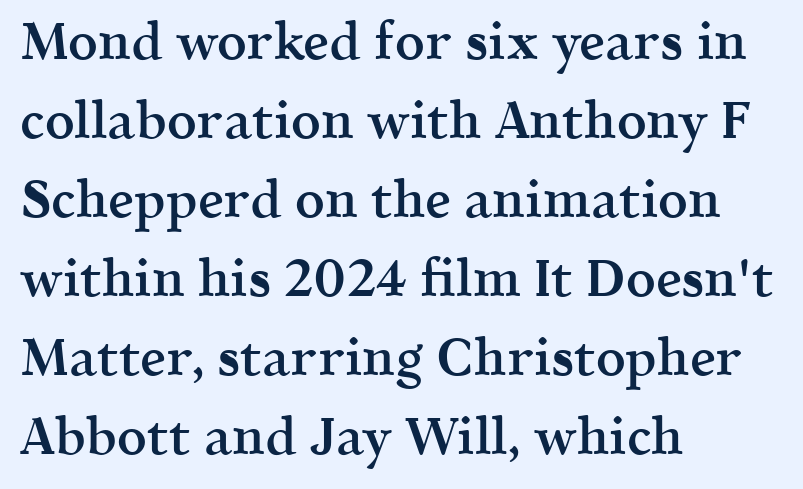
The image shows 52 px semibold serif type, upright; set left-aligned, normal line spacing (1.52x), normal letter spacing, not underlined; a medium x-height.
